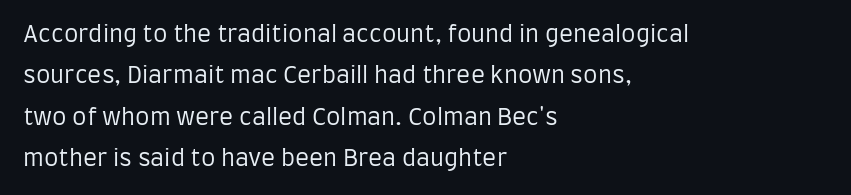
The image shows 23 px text type, upright; set left-aligned, line spacing 1.8x, normal letter spacing, not underlined.
